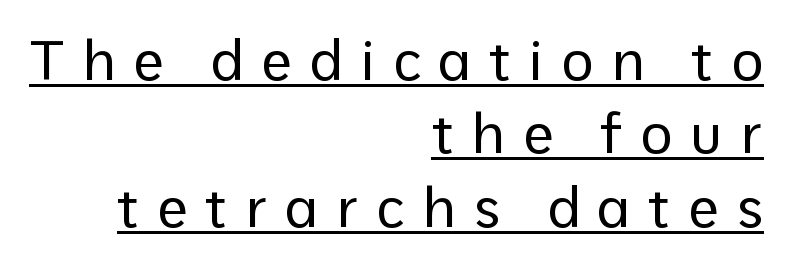
{"serif": "no", "italic": "no", "bold": "no", "weight": "regular", "width": "normal", "stroke_contrast": "low", "x_height": "medium", "monospaced": "no", "underline": "yes", "align": "right", "line_spacing": "normal", "line_spacing_ratio": 1.31, "letter_spacing": "wide", "letter_spacing_em": 0.31, "glyph_px": 56}
